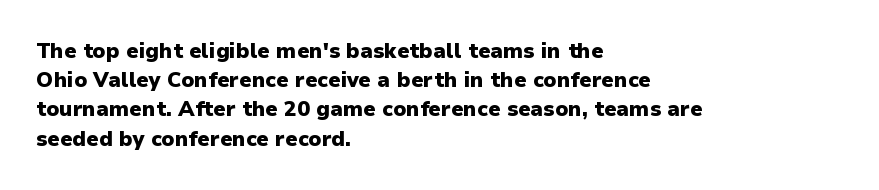
{"italic": "no", "bold": "yes", "underline": "no", "align": "left", "line_spacing": "normal", "line_spacing_ratio": 1.39, "letter_spacing": "normal", "letter_spacing_em": 0.0, "glyph_px": 21}
